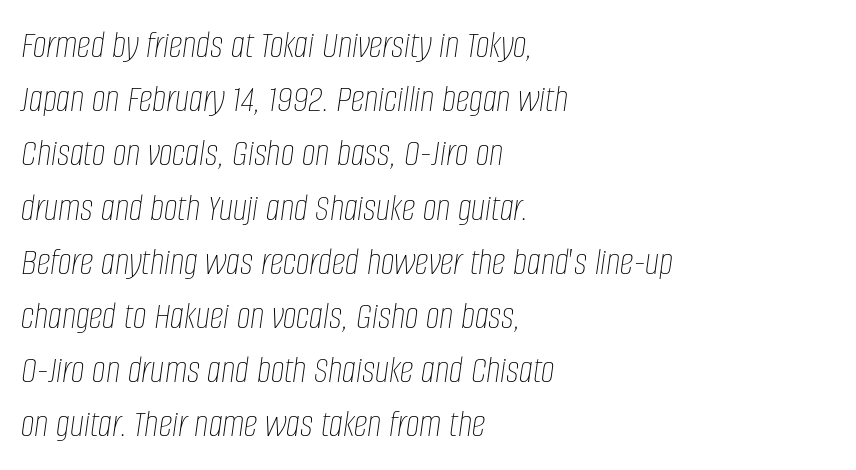
Q: Is the text bold? A: No.
Q: Is the text italic (slanted)? A: Yes, it leans right by about 8 degrees.
Q: Is the text underlined? A: No.
Q: How is the paragraph aligned? A: Left-aligned.
Q: Is the spacing between letters normal or unusually wide? A: Normal.
Q: Is the spacing between lines tight, normal or loose? A: Normal.
Q: Width (condensed, normal, or wide)? A: Condensed.
Q: Stroke contrast? A: Low.
Q: x-height? A: Large.
Q: Monospaced? A: No.
